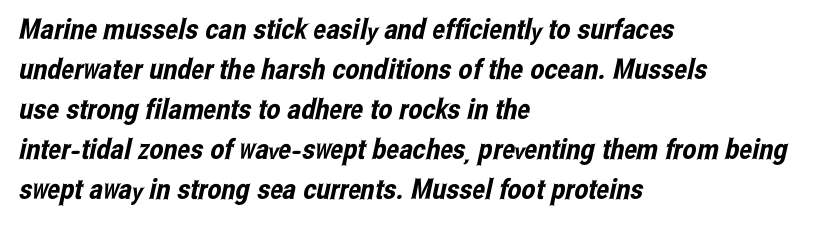
The glyphs in this specimen are sans serif. Between one letter and the next there's only the usual sliver of space. The string is rendered with underlining switched off. Looks like regular typesetting: each glyph gets only the width it needs.
